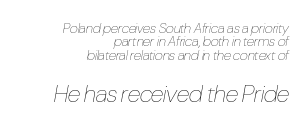
The image shows 24 px text type, italic (leaning right); set right-aligned, tight line spacing (0.95x), normal letter spacing, not underlined; the second (bottom) block is 1.71x larger.
